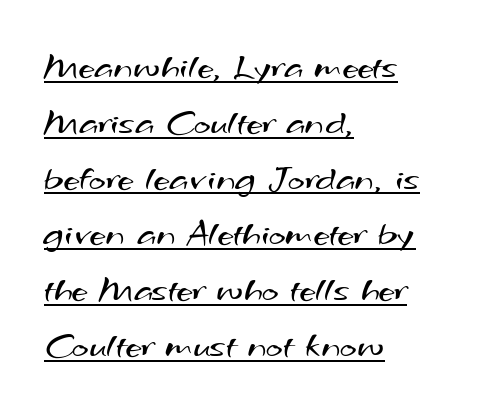
{"serif": "no", "bold": "no", "weight": "regular", "width": "wide", "stroke_contrast": "medium", "x_height": "small", "monospaced": "no", "underline": "yes", "align": "left", "line_spacing": "normal", "line_spacing_ratio": 1.55, "letter_spacing": "normal", "letter_spacing_em": 0.0, "glyph_px": 36}
